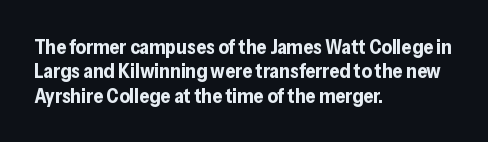
Q: Is the text bold? A: Yes.
Q: Is the text italic (slanted)? A: No, it is upright.
Q: Is the text underlined? A: No.
Q: How is the paragraph aligned? A: Left-aligned.
Q: Is the spacing between letters normal or unusually wide? A: Normal.
